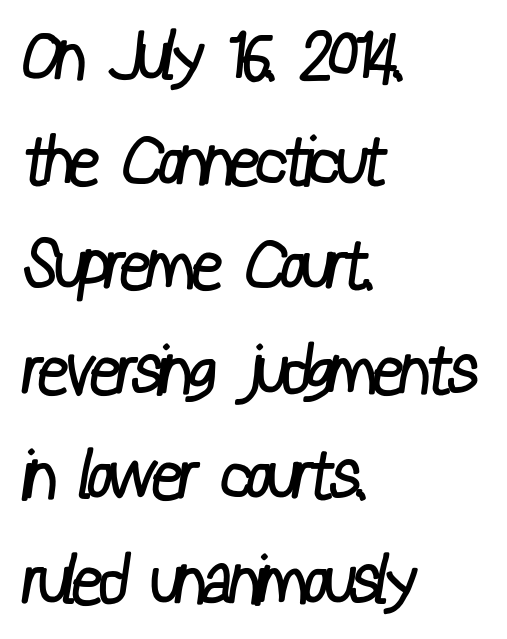
{"serif": "no", "bold": "no", "weight": "regular", "width": "condensed", "stroke_contrast": "low", "x_height": "medium", "monospaced": "no", "underline": "no", "align": "left", "line_spacing": "normal", "line_spacing_ratio": 1.54, "letter_spacing": "normal", "letter_spacing_em": 0.0, "glyph_px": 68}
